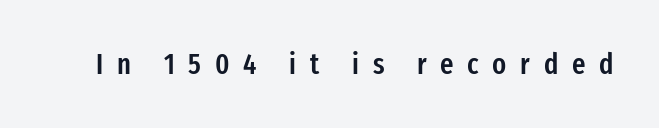
A typesetter would mark this as roman, not italic. The text was rendered using a sans face with plain stroke endings. A bare baseline throughout the passage. Loose tracking; the words dissolve into strings of separated letters. What weight is shown? A semibold, between regular and bold.
